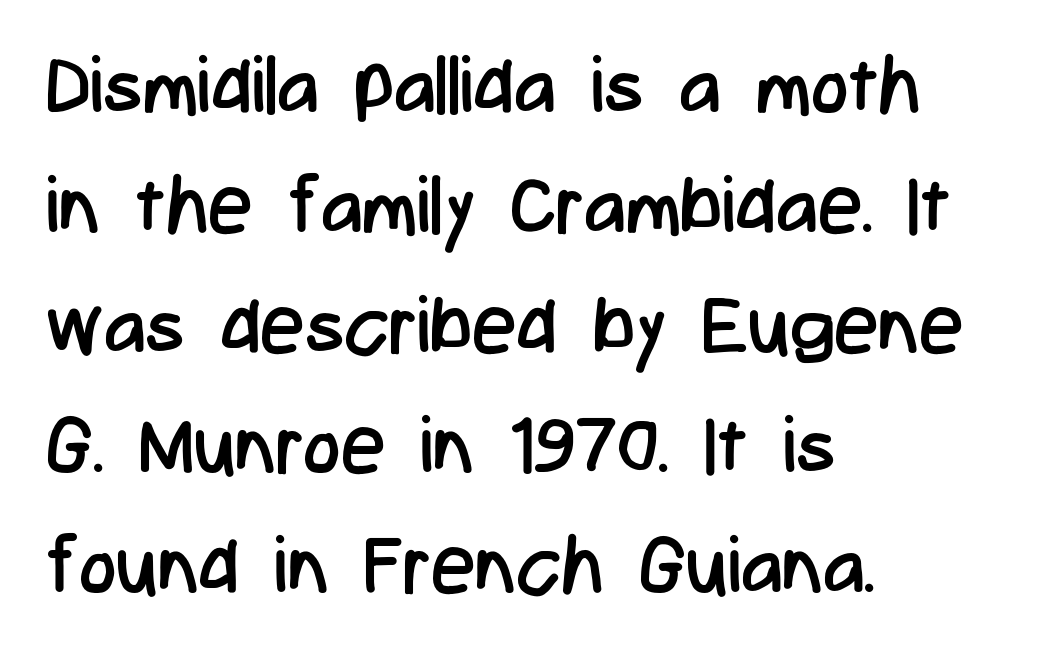
{"serif": "no", "italic": "no", "bold": "no", "weight": "regular", "width": "condensed", "stroke_contrast": "low", "x_height": "medium", "monospaced": "no", "underline": "no", "align": "left", "line_spacing": "normal", "line_spacing_ratio": 1.52, "letter_spacing": "normal", "letter_spacing_em": 0.0, "glyph_px": 79}
